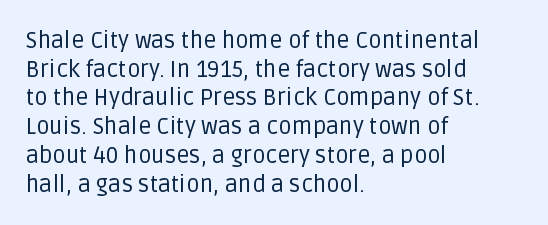
Q: Is the text bold? A: No.
Q: Is the text italic (slanted)? A: No, it is upright.
Q: Is the text underlined? A: No.
Q: How is the paragraph aligned? A: Left-aligned.
Q: Is the spacing between letters normal or unusually wide? A: Normal.
Q: Is the spacing between lines tight, normal or loose? A: Normal.
